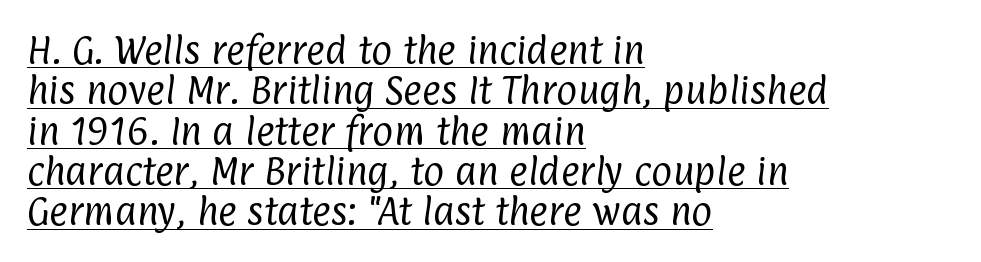
Compared with a typical body face, this is equally light or lighter still. Alignment: flush left. The designer went with a sans here, leaving each stem footless. Words appear dense and cohesive because spacing is normal. Every word sits above its own underline. Students, observe: this is what conventionally led text looks like.
